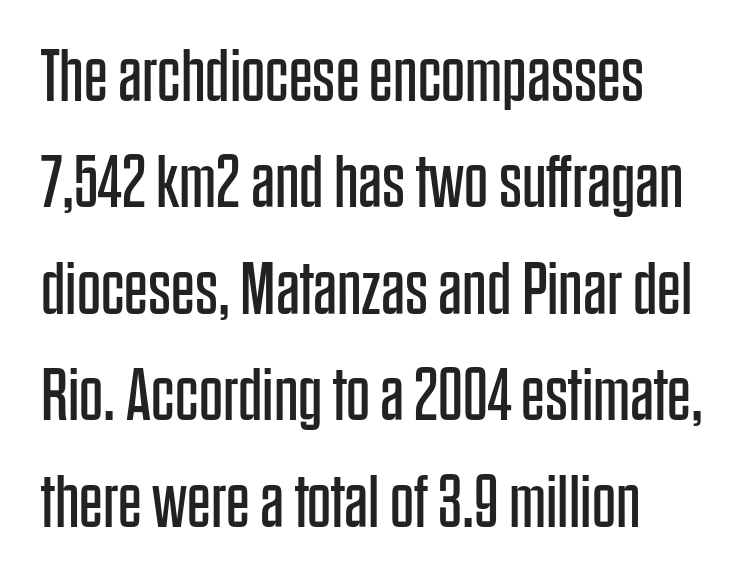
Q: Is the text bold? A: No.
Q: Is the text italic (slanted)? A: No, it is upright.
Q: Is the typeface a serif or a sans-serif typeface? A: Sans-serif.
Q: Is the text underlined? A: No.
Q: Is the spacing between letters normal or unusually wide? A: Normal.
Q: Is the spacing between lines tight, normal or loose? A: Normal.
Q: Width (condensed, normal, or wide)? A: Condensed.
Q: Stroke contrast? A: Low.
Q: x-height? A: Large.
Q: Monospaced? A: No.
